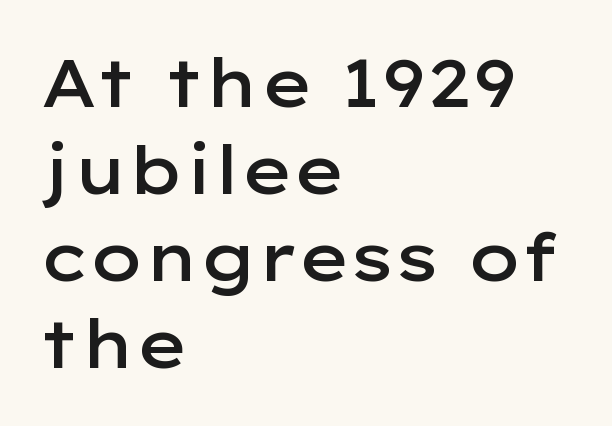
Is the type bold? Partly — it's a semibold, heavier than regular but not fully bold. Glance below the letters and you will spot only blank space. The face used here is rendered with its standard letterfit. You can tell from the bare stems that sans-serif type was used. Ordinary non-slanted type is in use. Reading down the block, your eye returns to a fixed left position each line.
